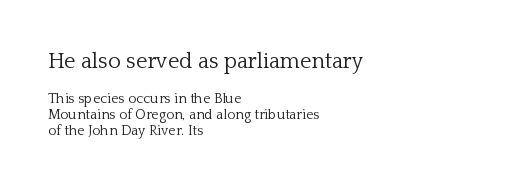
Q: Is the text bold? A: No.
Q: Is the text italic (slanted)? A: No, it is upright.
Q: Is the text underlined? A: No.
Q: How is the paragraph aligned? A: Left-aligned.
Q: Is the spacing between letters normal or unusually wide? A: Normal.
Q: Is the spacing between lines tight, normal or loose? A: Tight.
Q: Which block of text is set in a larger size, the first (top) or the second (bottom)? A: The first (top) one.
